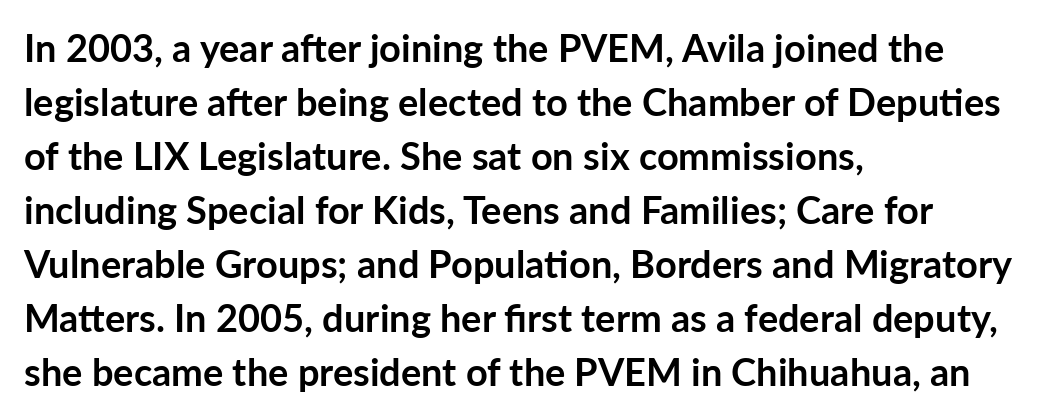
The image shows 38 px semibold sans-serif type, upright; set left-aligned, normal line spacing (1.42x), normal letter spacing, not underlined; low stroke contrast and a medium x-height.
